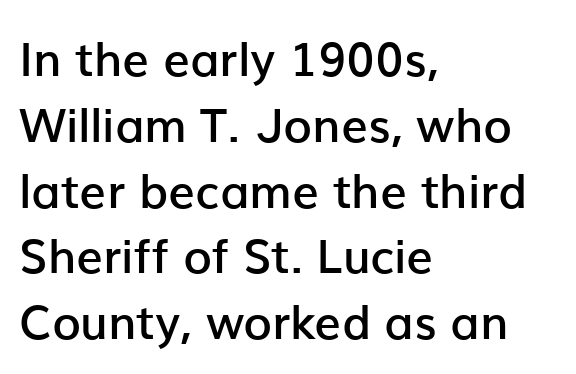
Baseline-to-baseline distance is the conventional proportion of letter height. The paragraph has a hard left edge and a soft right edge. Tall strokes in this sample are plumb rather than angled. In terms of letterspacing, this is plain default setting. Each letter keeps its own natural width here, so spacing adapts to shape.
